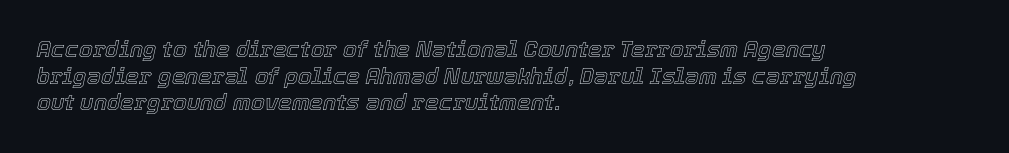
Q: Is the text italic (slanted)? A: Yes, it leans right by about 12 degrees.
Q: Is the text underlined? A: No.
Q: How is the paragraph aligned? A: Left-aligned.
Q: Is the spacing between letters normal or unusually wide? A: Normal.
